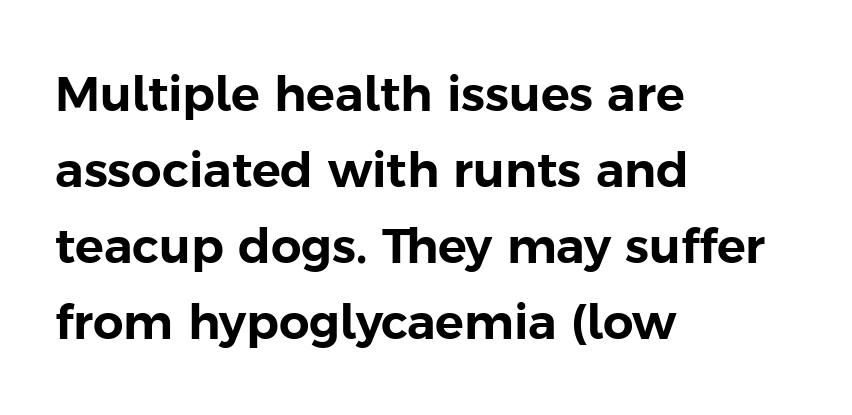
{"serif": "no", "italic": "no", "width": "normal", "stroke_contrast": "low", "x_height": "medium", "monospaced": "no", "underline": "no", "align": "left", "line_spacing": "normal", "line_spacing_ratio": 1.58, "letter_spacing": "normal", "letter_spacing_em": 0.0, "glyph_px": 48}
